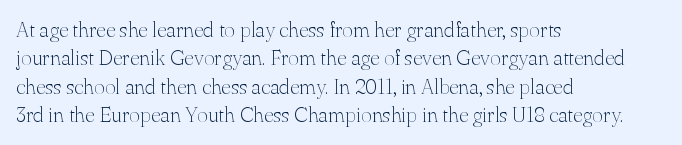
{"italic": "no", "bold": "no", "underline": "no", "align": "left", "line_spacing": "normal", "line_spacing_ratio": 1.35, "letter_spacing": "normal", "letter_spacing_em": 0.0, "glyph_px": 21}
